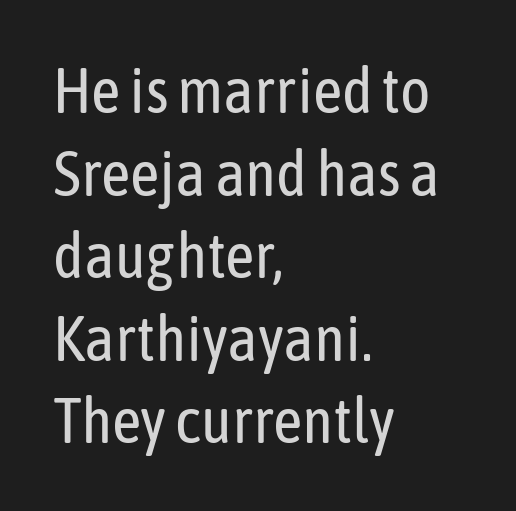
The image shows 64 px regular-weight, condensed sans-serif type, upright; set left-aligned, normal line spacing (1.29x), normal letter spacing, not underlined; low stroke contrast and a medium x-height.
